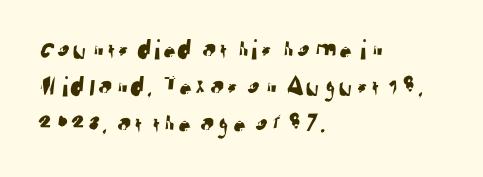
A typesetter would label this face a sans. This block has exactly the height ordinary leading produces. The face used here is proportionally spaced, like ordinary book or web type. No word sits above an underline.
